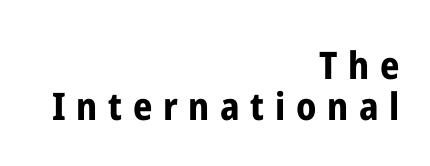
The image shows 38 px bold, condensed sans-serif type, upright; set right-aligned, tight line spacing (1.08x), unusually wide letter spacing (+0.28 em), not underlined; low stroke contrast and a medium x-height.
